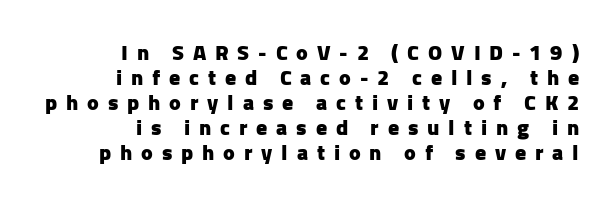
Leftover space on each line is placed entirely before the opening word. Substantial extra tracking has been applied to these lines. The passage shown stacks its lines with hardly any gap. Ordinary non-slanted type is in use.
